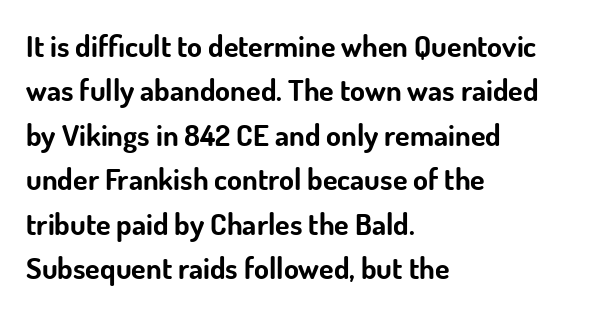
{"serif": "no", "italic": "no", "bold": "yes", "weight": "bold", "width": "normal", "stroke_contrast": "low", "x_height": "small", "monospaced": "no", "underline": "no", "align": "left", "line_spacing": "normal", "line_spacing_ratio": 1.48, "letter_spacing": "normal", "letter_spacing_em": 0.0, "glyph_px": 30}
